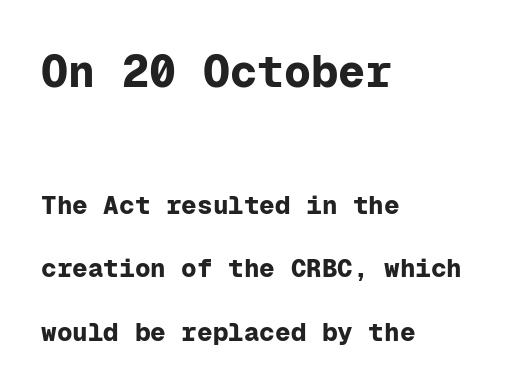
The image shows 45 px bold sans-serif type, upright, monospaced; set left-aligned, loose line spacing (2.44x), normal letter spacing, not underlined; the first (top) block is 1.73x larger; low stroke contrast and a medium x-height.
